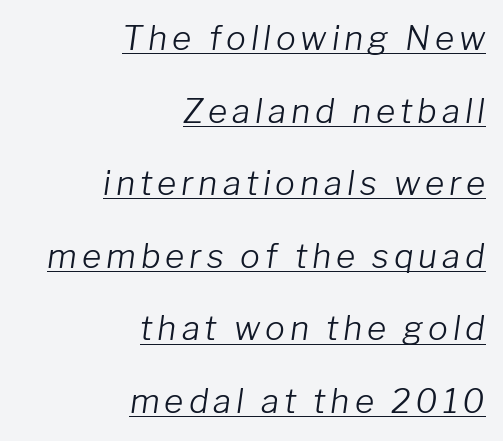
The image shows 33 px light type, italic (leaning right); set right-aligned, loose line spacing (2.2x), underlined; low stroke contrast and a medium x-height.
